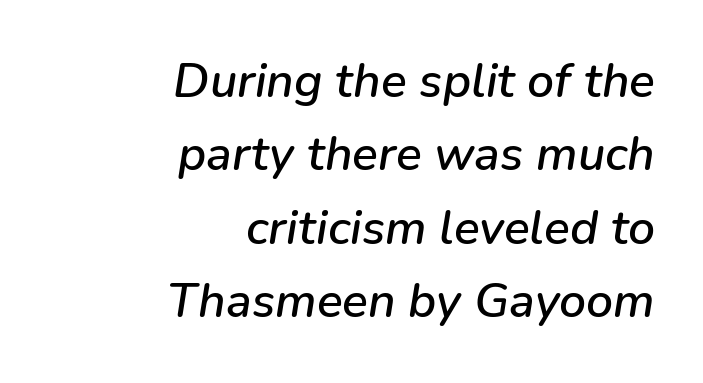
Q: Is the text italic (slanted)? A: Yes, it leans right by about 9 degrees.
Q: Is the text underlined? A: No.
Q: How is the paragraph aligned? A: Right-aligned.
Q: Is the spacing between letters normal or unusually wide? A: Normal.
Q: Is the spacing between lines tight, normal or loose? A: Normal.
Q: Width (condensed, normal, or wide)? A: Normal.
Q: Stroke contrast? A: Low.
Q: x-height? A: Medium.
Q: Monospaced? A: No.
